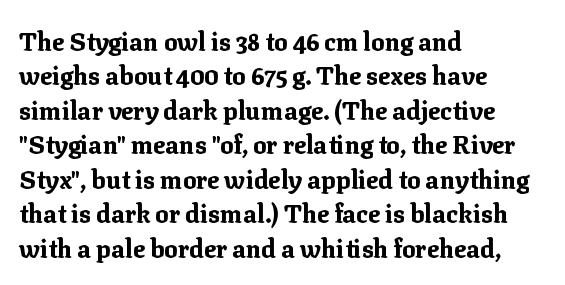
{"italic": "no", "bold": "yes", "underline": "no", "align": "left", "line_spacing": "normal", "line_spacing_ratio": 1.38, "letter_spacing": "normal", "letter_spacing_em": 0.0, "glyph_px": 25}
